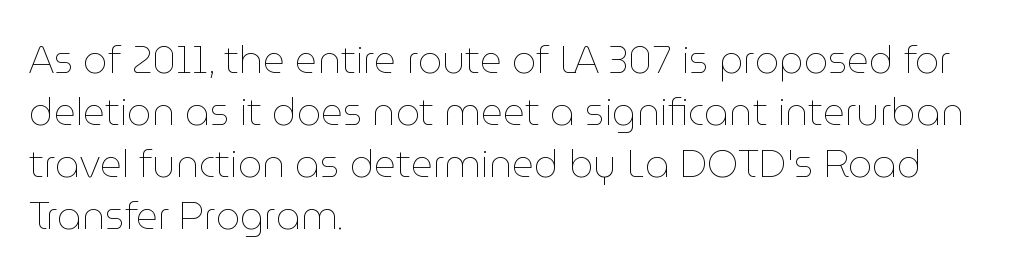
Nothing unusual about the tracking: characters are spaced as the font intends. Do the letters lean? They stand straight. This sample is left-justified, so line endings fall wherever the words run out. The passage shown is not underscored anywhere.
